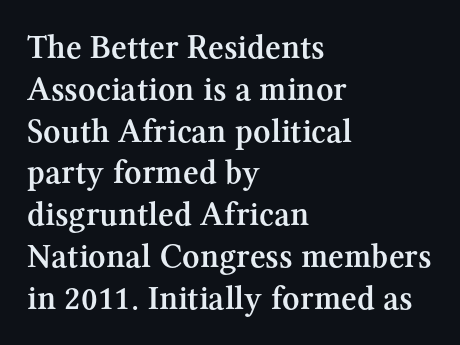
Q: Is the text bold? A: Semi-bold.
Q: Is the text italic (slanted)? A: No, it is upright.
Q: Is the typeface a serif or a sans-serif typeface? A: Serif.
Q: Is the text underlined? A: No.
Q: How is the paragraph aligned? A: Left-aligned.
Q: Is the spacing between letters normal or unusually wide? A: Normal.
Q: Width (condensed, normal, or wide)? A: Normal.
Q: Stroke contrast? A: Medium.
Q: x-height? A: Medium.
Q: Monospaced? A: No.
